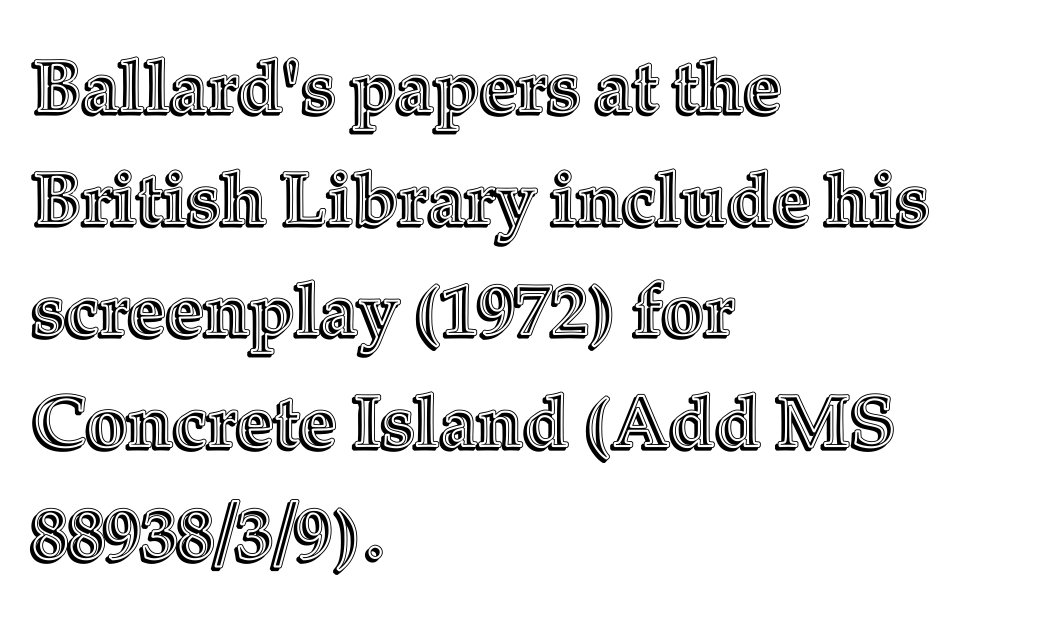
Q: Is the text italic (slanted)? A: No, it is upright.
Q: Is the text underlined? A: No.
Q: How is the paragraph aligned? A: Left-aligned.
Q: Is the spacing between letters normal or unusually wide? A: Normal.
Q: Is the spacing between lines tight, normal or loose? A: Normal.
Q: Width (condensed, normal, or wide)? A: Normal.
Q: x-height? A: Medium.
Q: Monospaced? A: No.
